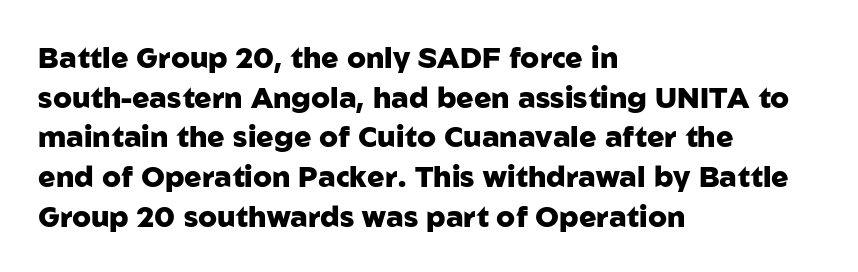
Quick note: not italic, upright. Between one letter and the next there's only the usual sliver of space. The zone under the glyphs is completely vacant. Students, this is bold: see how much ink each stroke carries. This sample has the flowing, uneven cadence of proportional lettering. Whoever set this chose a conventional vertical rhythm.
